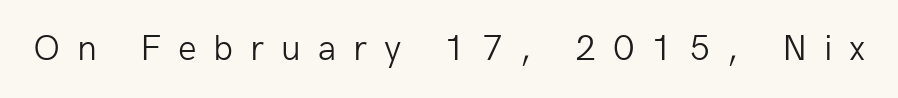
Q: Is the text bold? A: No.
Q: Is the text italic (slanted)? A: No, it is upright.
Q: Is the typeface a serif or a sans-serif typeface? A: Sans-serif.
Q: Is the text underlined? A: No.
Q: Is the spacing between letters normal or unusually wide? A: Unusually wide.
Q: Width (condensed, normal, or wide)? A: Normal.
Q: Stroke contrast? A: Low.
Q: x-height? A: Medium.
Q: Monospaced? A: No.
